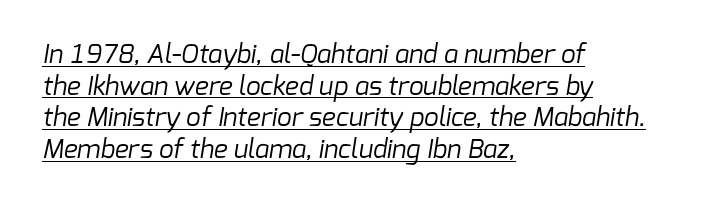
Q: Is the text bold? A: No.
Q: Is the text underlined? A: Yes.
Q: How is the paragraph aligned? A: Left-aligned.
Q: Is the spacing between letters normal or unusually wide? A: Normal.
